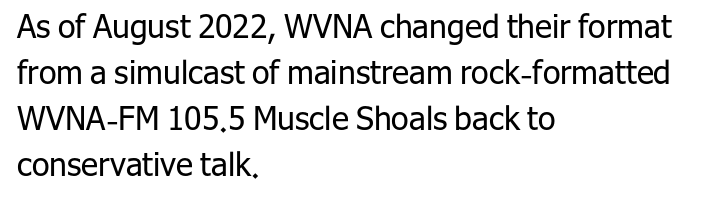
The image shows 32 px regular-weight sans-serif type, upright; set left-aligned, normal line spacing (1.44x), normal letter spacing, not underlined; low stroke contrast and a medium x-height.
